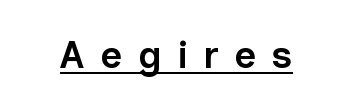
{"serif": "no", "italic": "no", "bold": "semi", "weight": "semibold", "width": "normal", "stroke_contrast": "low", "x_height": "medium", "monospaced": "no", "underline": "yes", "letter_spacing": "wide", "letter_spacing_em": 0.41, "glyph_px": 38}
